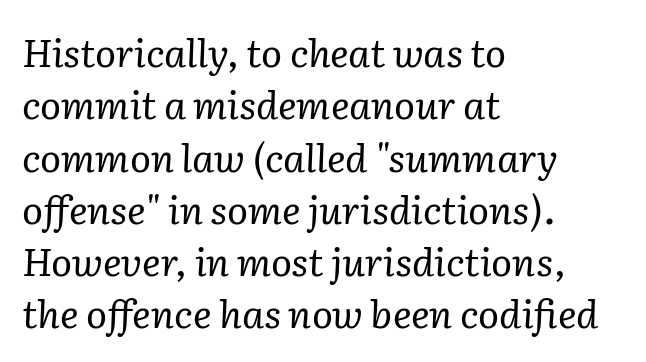
Q: Is the text bold? A: No.
Q: Is the text italic (slanted)? A: Yes, it leans right by about 2 degrees.
Q: Is the typeface a serif or a sans-serif typeface? A: Serif.
Q: Is the text underlined? A: No.
Q: How is the paragraph aligned? A: Left-aligned.
Q: Is the spacing between letters normal or unusually wide? A: Normal.
Q: Is the spacing between lines tight, normal or loose? A: Normal.
Q: Width (condensed, normal, or wide)? A: Normal.
Q: Stroke contrast? A: Low.
Q: x-height? A: Medium.
Q: Monospaced? A: No.
